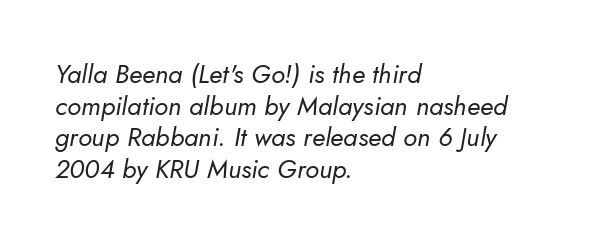
{"italic": "yes", "lean": "right", "slant_degrees": 5, "bold": "no", "underline": "no", "align": "left", "line_spacing_ratio": 1.22, "letter_spacing": "normal", "letter_spacing_em": 0.0, "glyph_px": 26}
